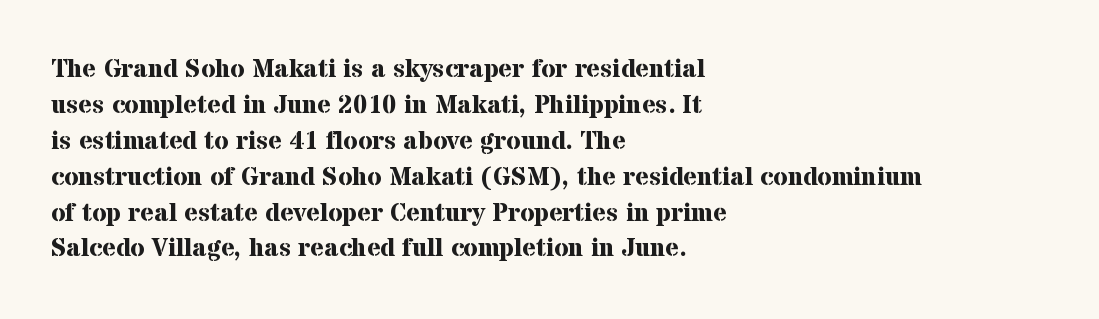
Weight: bold. Inter-character spacing is left at the font's built-in metrics. Check the space under the baseline: it is left empty. These lines sit exactly where default settings would place them. Compared with a centered layout, this one pins lines to the left instead.
